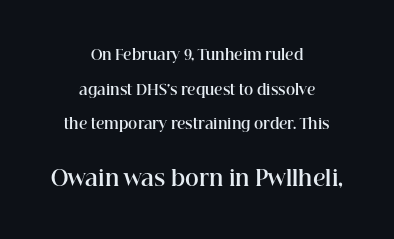
The space beneath each line is pristine and unruled. Is the letter spacing exaggerated? No — it looks like the ordinary default. The font's upright variant was chosen for this text. Leftover space on each line is divided equally before and after the words. These two chunks differ in scale, with the bottom chunk taking the larger measure.
